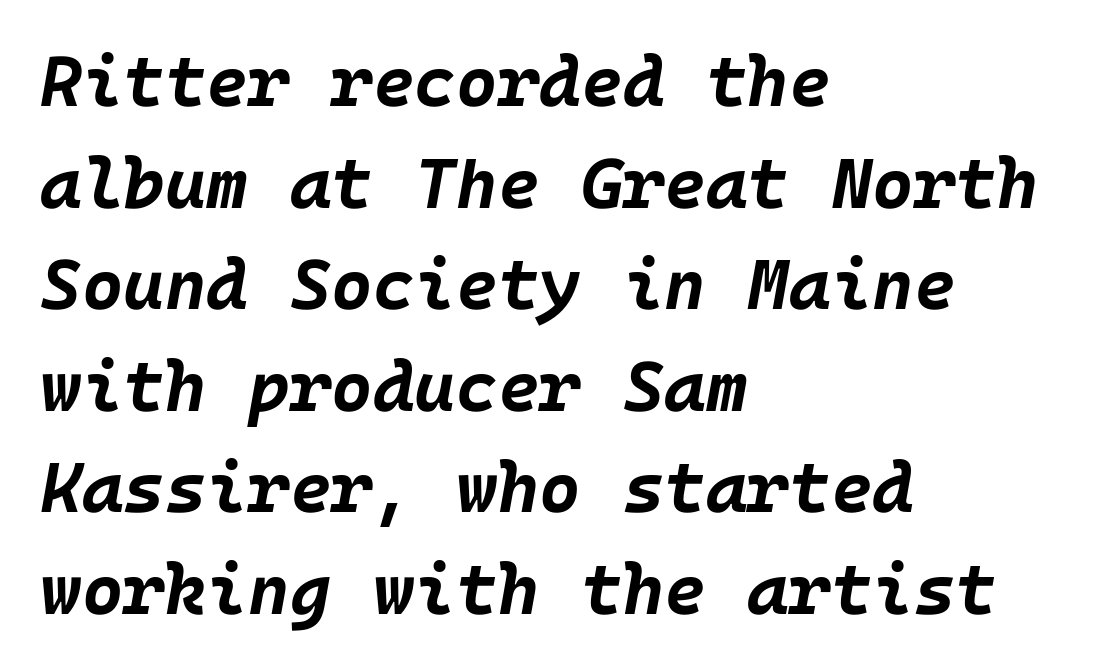
The passage shown leans; its letterforms are oblique. All the whitespace from short lines collects on the right. In terms of leading, this rendering sits right in the middle. Typesetter's note: full bold, strokes at maximum text heaviness. These lines keep a tight, regular rhythm from letter to letter.
